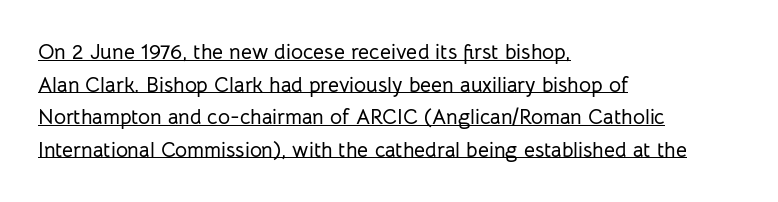
{"italic": "no", "underline": "yes", "align": "left", "line_spacing": "normal", "line_spacing_ratio": 1.55, "letter_spacing": "normal", "letter_spacing_em": 0.0, "glyph_px": 21}
